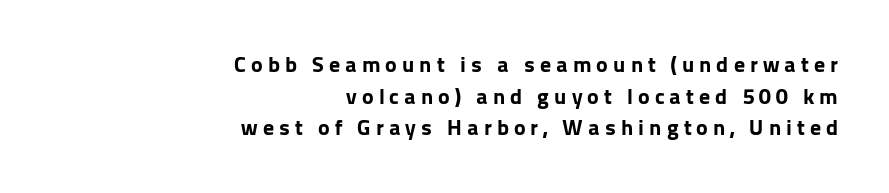
This is the regular roman posture of the typeface. The tracking jumps out immediately: characters are airy and widely separated. Summary of vertical rhythm: regular, with standard interline spacing. A full-strength bold gives these letters their thick strokes. Underlining? Definitely not there.
